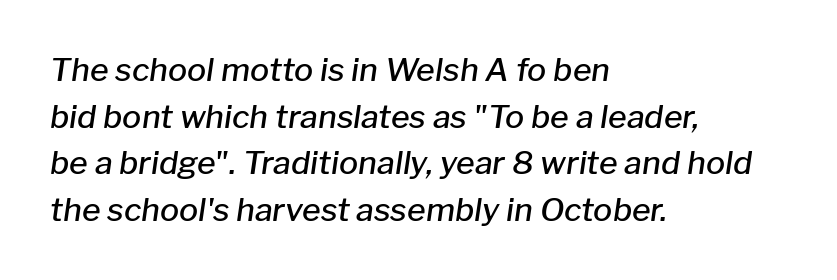
The image shows 32 px semibold type, italic (leaning right); set left-aligned, normal line spacing (1.46x), normal letter spacing, not underlined; low stroke contrast and a medium x-height.
